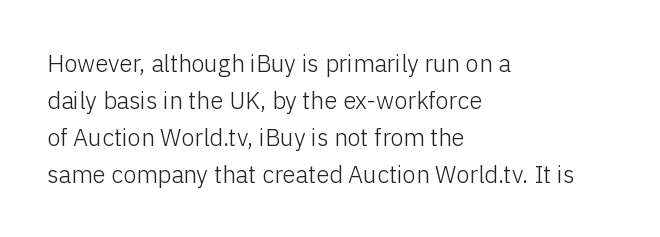
Q: Is the text bold? A: No.
Q: Is the text italic (slanted)? A: No, it is upright.
Q: Is the text underlined? A: No.
Q: How is the paragraph aligned? A: Left-aligned.
Q: Is the spacing between letters normal or unusually wide? A: Normal.
Q: Is the spacing between lines tight, normal or loose? A: Normal.
